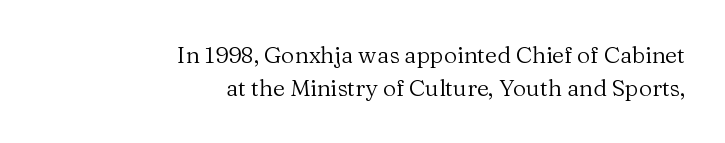
The image shows 23 px text type, upright; set right-aligned, normal line spacing (1.45x), normal letter spacing, not underlined.
